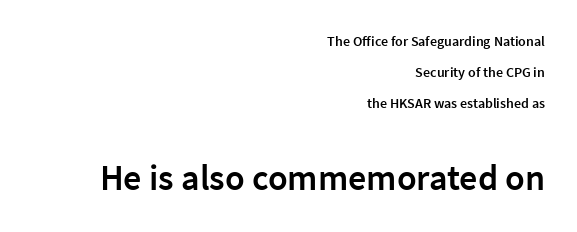
The image shows 36 px semibold sans-serif type, upright; set right-aligned, loose line spacing (2.21x), normal letter spacing, not underlined; the second (bottom) block is 2.57x larger; low stroke contrast and a medium x-height.
